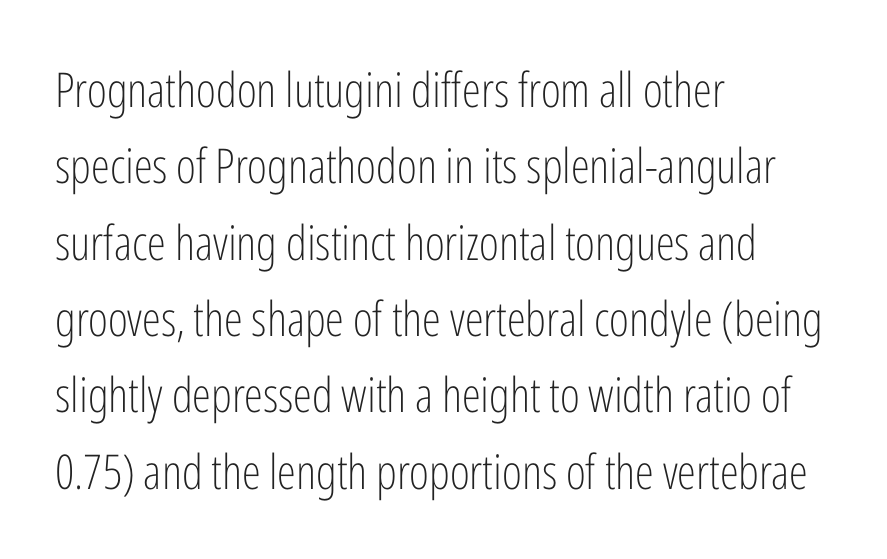
Q: Is the text bold? A: No.
Q: Is the text italic (slanted)? A: No, it is upright.
Q: Is the typeface a serif or a sans-serif typeface? A: Sans-serif.
Q: Is the text underlined? A: No.
Q: How is the paragraph aligned? A: Left-aligned.
Q: Is the spacing between letters normal or unusually wide? A: Normal.
Q: Is the spacing between lines tight, normal or loose? A: Normal.
Q: Width (condensed, normal, or wide)? A: Condensed.
Q: Stroke contrast? A: Low.
Q: x-height? A: Medium.
Q: Monospaced? A: No.
